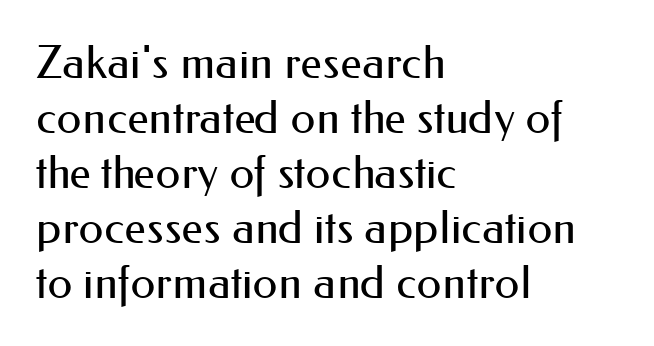
Q: Is the text bold? A: No.
Q: Is the text italic (slanted)? A: No, it is upright.
Q: Is the typeface a serif or a sans-serif typeface? A: Sans-serif.
Q: Is the text underlined? A: No.
Q: How is the paragraph aligned? A: Left-aligned.
Q: Is the spacing between letters normal or unusually wide? A: Normal.
Q: Width (condensed, normal, or wide)? A: Normal.
Q: Stroke contrast? A: Medium.
Q: x-height? A: Small.
Q: Monospaced? A: No.
